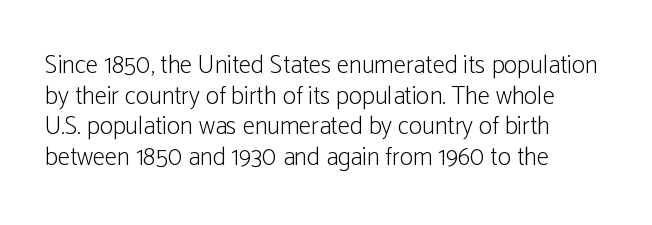
{"italic": "no", "bold": "no", "underline": "no", "align": "left", "line_spacing_ratio": 1.23, "letter_spacing": "normal", "letter_spacing_em": 0.0, "glyph_px": 25}
